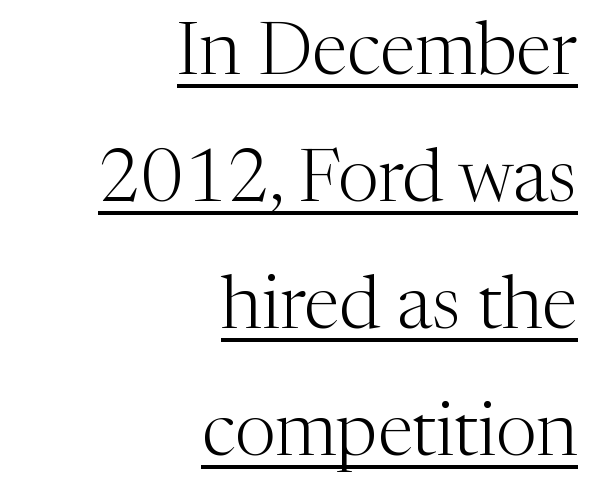
Q: Is the text bold? A: No.
Q: Is the text italic (slanted)? A: No, it is upright.
Q: Is the typeface a serif or a sans-serif typeface? A: Serif.
Q: Is the text underlined? A: Yes.
Q: How is the paragraph aligned? A: Right-aligned.
Q: Is the spacing between letters normal or unusually wide? A: Normal.
Q: Width (condensed, normal, or wide)? A: Normal.
Q: Stroke contrast? A: Medium.
Q: x-height? A: Medium.
Q: Monospaced? A: No.
